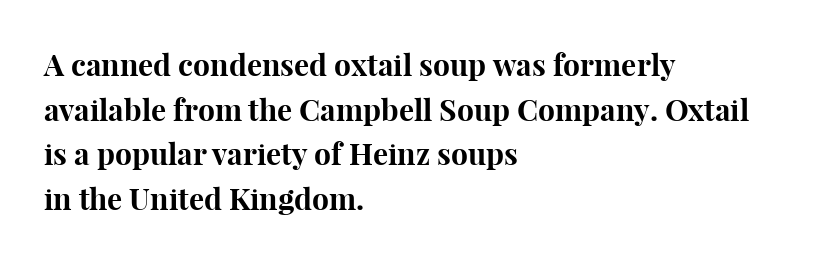
Q: Is the text bold? A: Yes.
Q: Is the text italic (slanted)? A: No, it is upright.
Q: Is the typeface a serif or a sans-serif typeface? A: Serif.
Q: Is the text underlined? A: No.
Q: How is the paragraph aligned? A: Left-aligned.
Q: Is the spacing between letters normal or unusually wide? A: Normal.
Q: Is the spacing between lines tight, normal or loose? A: Normal.
Q: Width (condensed, normal, or wide)? A: Normal.
Q: Stroke contrast? A: High.
Q: x-height? A: Medium.
Q: Monospaced? A: No.
